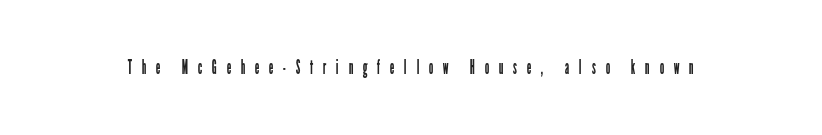
{"italic": "no", "bold": "no", "underline": "no", "letter_spacing": "wide", "letter_spacing_em": 0.48, "glyph_px": 20}
